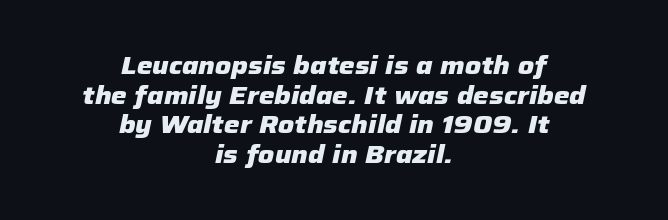
Q: Is the text bold? A: Yes.
Q: Is the text italic (slanted)? A: Yes, it leans right by about 12 degrees.
Q: Is the text underlined? A: No.
Q: How is the paragraph aligned? A: Centered.
Q: Is the spacing between letters normal or unusually wide? A: Normal.
